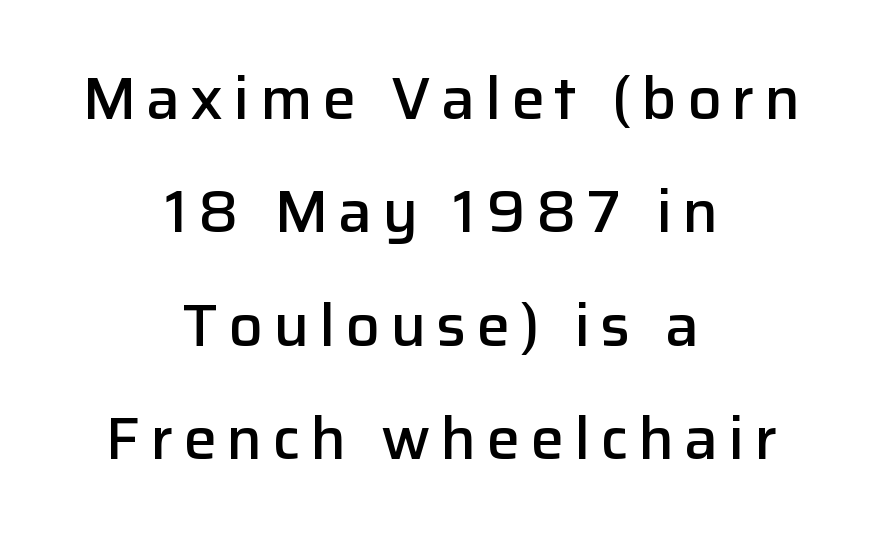
Reading down the block, each line starts at a different indent, mirrored at its end. Firm but not heavy-handed strokes: this text is semibold. Think of a printed novel: that variable character pitch is what you see here. Each letter's strokes conclude bluntly, with no projecting serifs.
